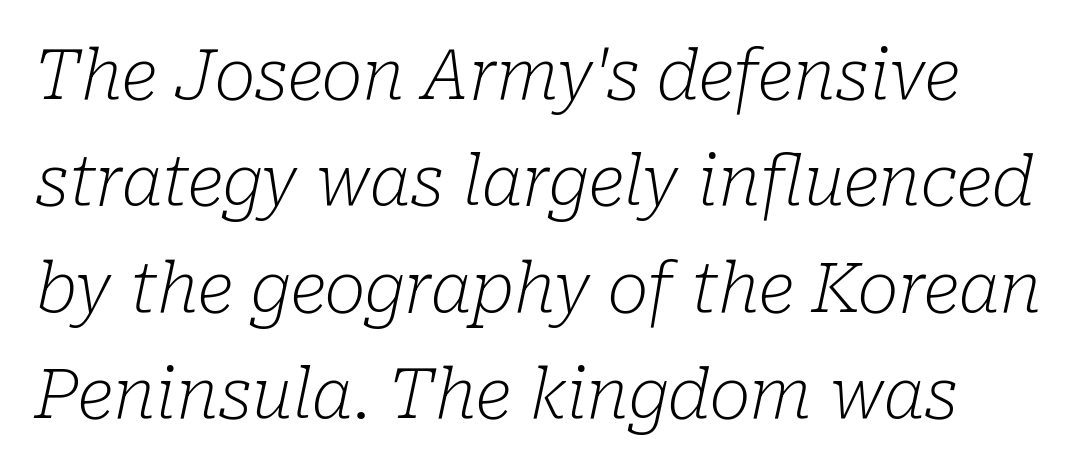
{"serif": "yes", "italic": "yes", "lean": "right", "slant_degrees": 10, "bold": "no", "weight": "light", "width": "normal", "stroke_contrast": "low", "x_height": "medium", "monospaced": "no", "underline": "no", "line_spacing": "normal", "line_spacing_ratio": 1.54, "letter_spacing": "normal", "letter_spacing_em": 0.0, "glyph_px": 69}
